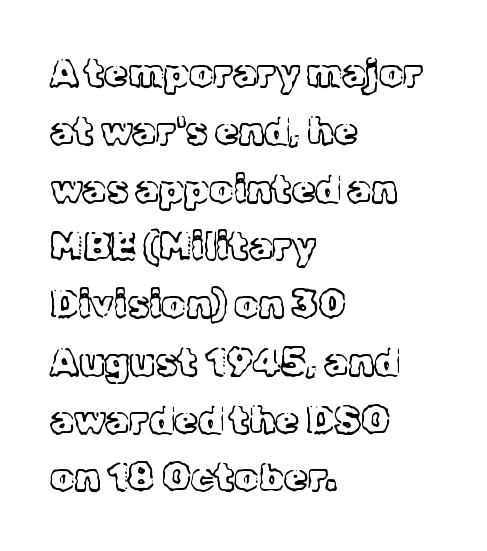
Q: Is the text bold? A: No.
Q: Is the text italic (slanted)? A: No, it is upright.
Q: Is the typeface a serif or a sans-serif typeface? A: Serif.
Q: Is the text underlined? A: No.
Q: How is the paragraph aligned? A: Left-aligned.
Q: Is the spacing between letters normal or unusually wide? A: Normal.
Q: Is the spacing between lines tight, normal or loose? A: Normal.
Q: Width (condensed, normal, or wide)? A: Normal.
Q: x-height? A: Medium.
Q: Monospaced? A: No.
